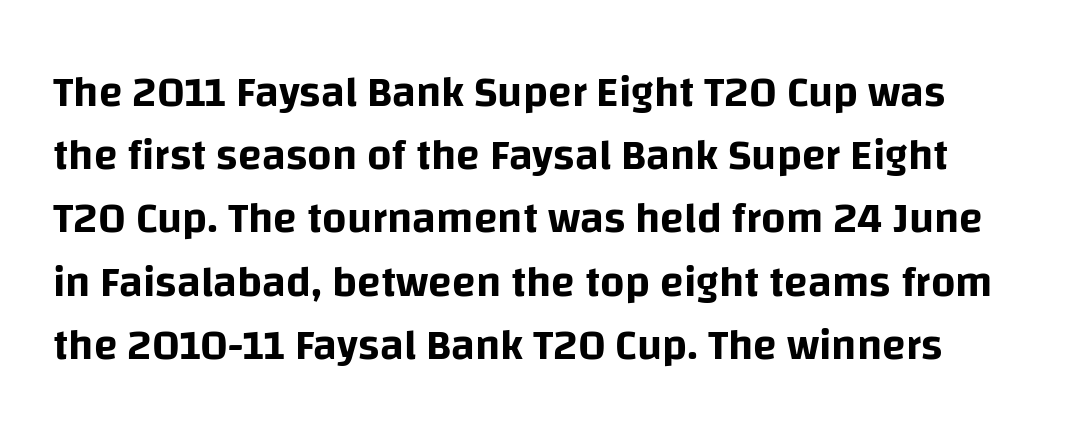
Only glyphs here, with clear space below each row. Varying glyph widths throughout — classic text-font behaviour. A roman cut, with each character standing at attention. Line spacing here is normal.
